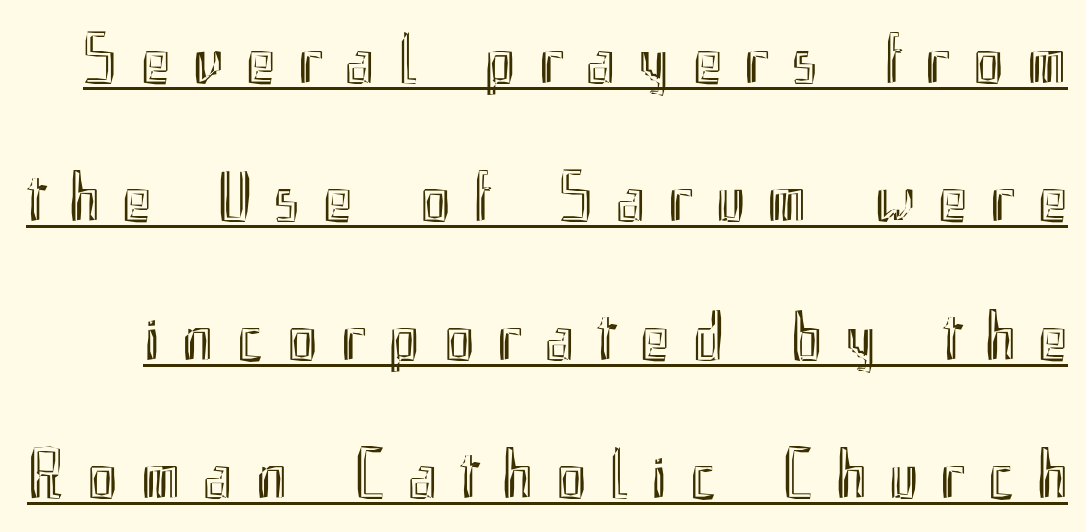
{"italic": "no", "width": "condensed", "x_height": "small", "monospaced": "no", "underline": "yes", "line_spacing": "loose", "line_spacing_ratio": 1.95, "letter_spacing": "wide", "letter_spacing_em": 0.32, "glyph_px": 71}
